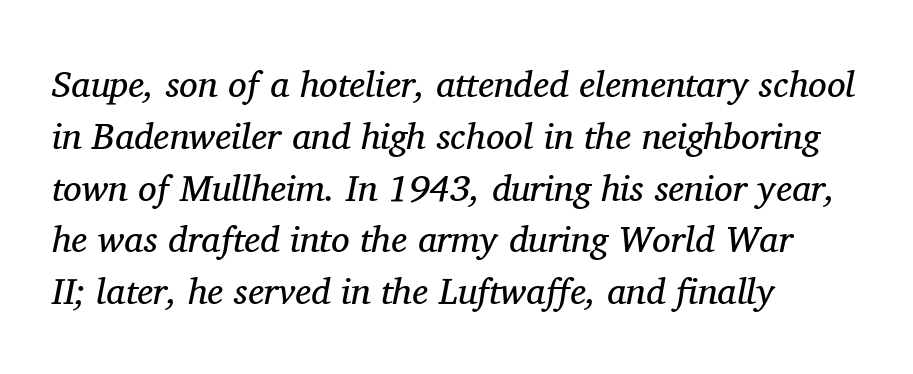
The image shows 37 px regular-weight serif type, italic (leaning right); set left-aligned, normal line spacing (1.4x), normal letter spacing, not underlined; medium stroke contrast and a medium x-height.
